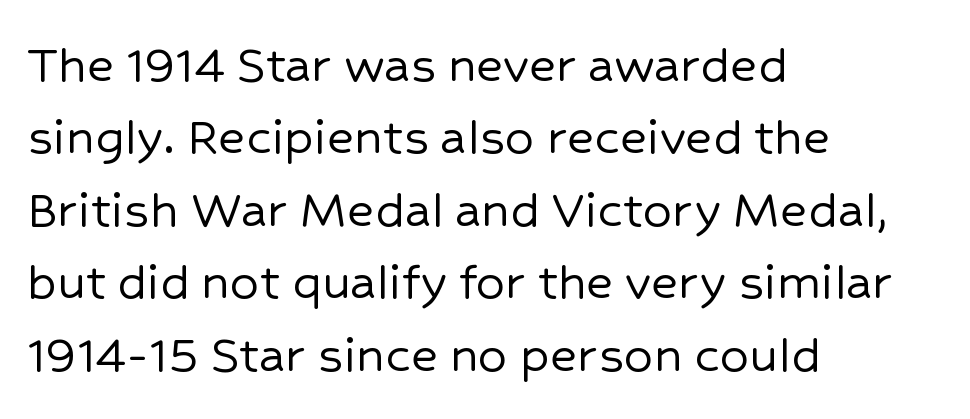
Q: Is the text italic (slanted)? A: No, it is upright.
Q: Is the typeface a serif or a sans-serif typeface? A: Sans-serif.
Q: Is the text underlined? A: No.
Q: How is the paragraph aligned? A: Left-aligned.
Q: Is the spacing between letters normal or unusually wide? A: Normal.
Q: Is the spacing between lines tight, normal or loose? A: Normal.
Q: Width (condensed, normal, or wide)? A: Normal.
Q: Stroke contrast? A: Low.
Q: x-height? A: Medium.
Q: Monospaced? A: No.
